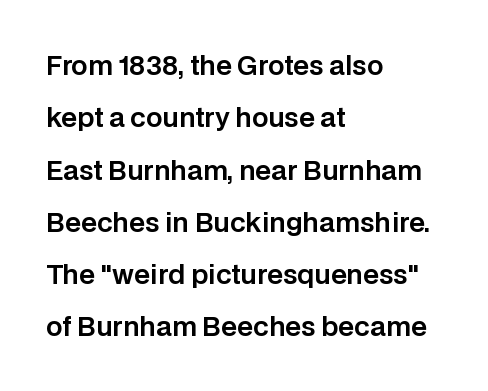
The image shows 26 px text type, upright; set left-aligned, loose line spacing (2.01x), normal letter spacing, not underlined.
